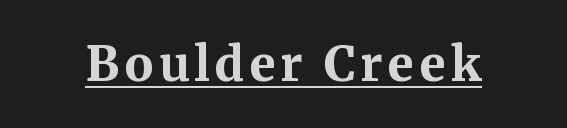
{"serif": "yes", "italic": "no", "bold": "yes", "weight": "bold", "width": "normal", "stroke_contrast": "medium", "x_height": "medium", "monospaced": "no", "underline": "yes", "glyph_px": 48}
